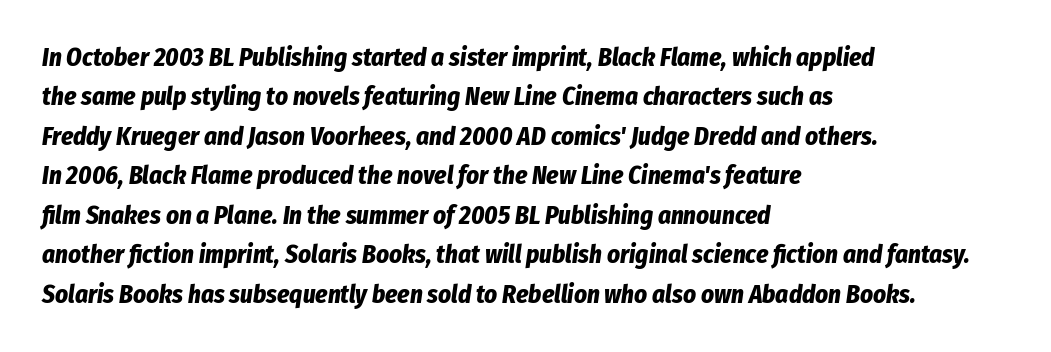
Honestly, there is no underline to notice here at all. The letters are slanted; this is an italic face. These lines sit exactly where default settings would place them. Leftover space on each line is placed entirely after the last word.
